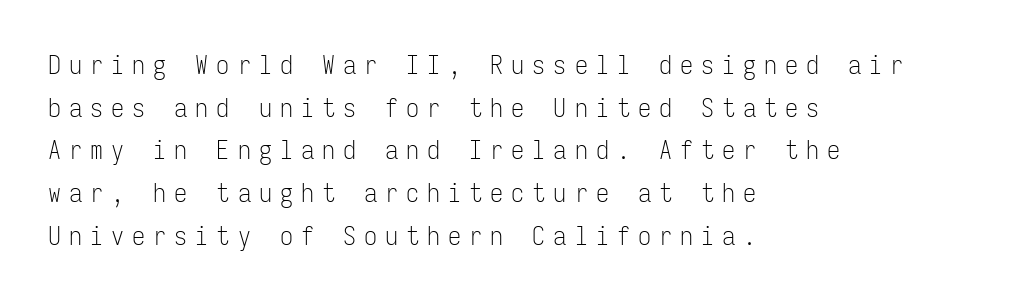
The leading is moderate, giving the passage an even texture. The typesetting does not lean heavy: it is not bold. What stands out about the letter spacing? Its width — letters are far apart. The compositor pushed each line to the left boundary.
